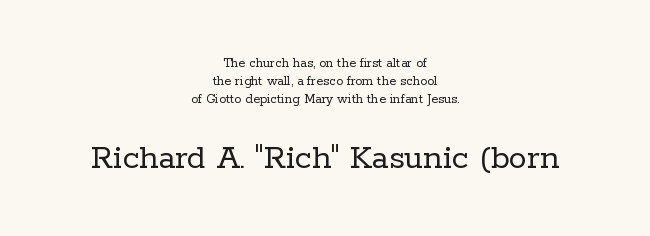
The image shows 36 px regular-weight serif type, upright; set centered, normal line spacing (1.3x), normal letter spacing, not underlined; the second (bottom) block is 2.57x larger; low stroke contrast and a medium x-height.
